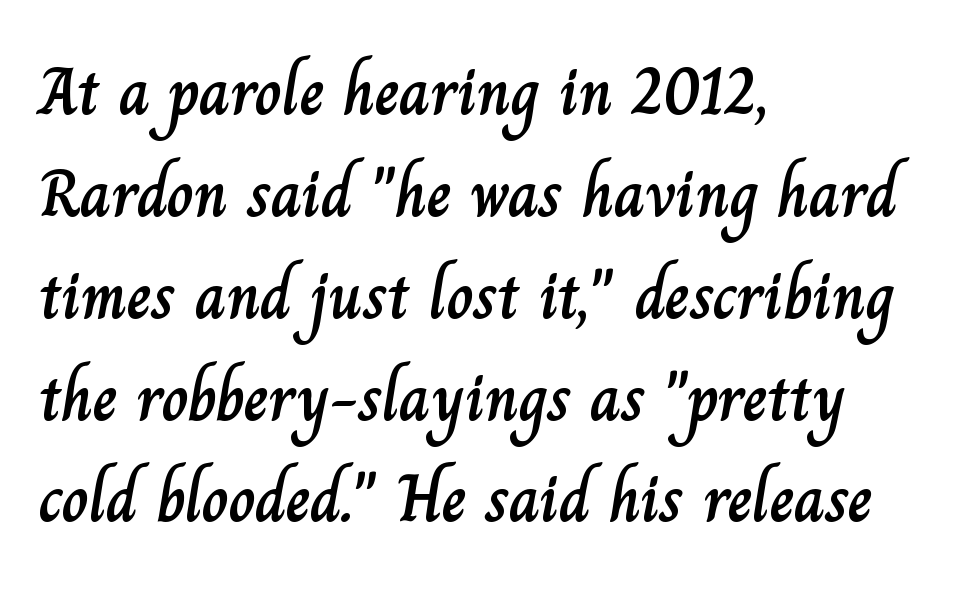
The image shows 67 px text type; set left-aligned, normal line spacing (1.52x), normal letter spacing, not underlined; low stroke contrast and a small x-height.
